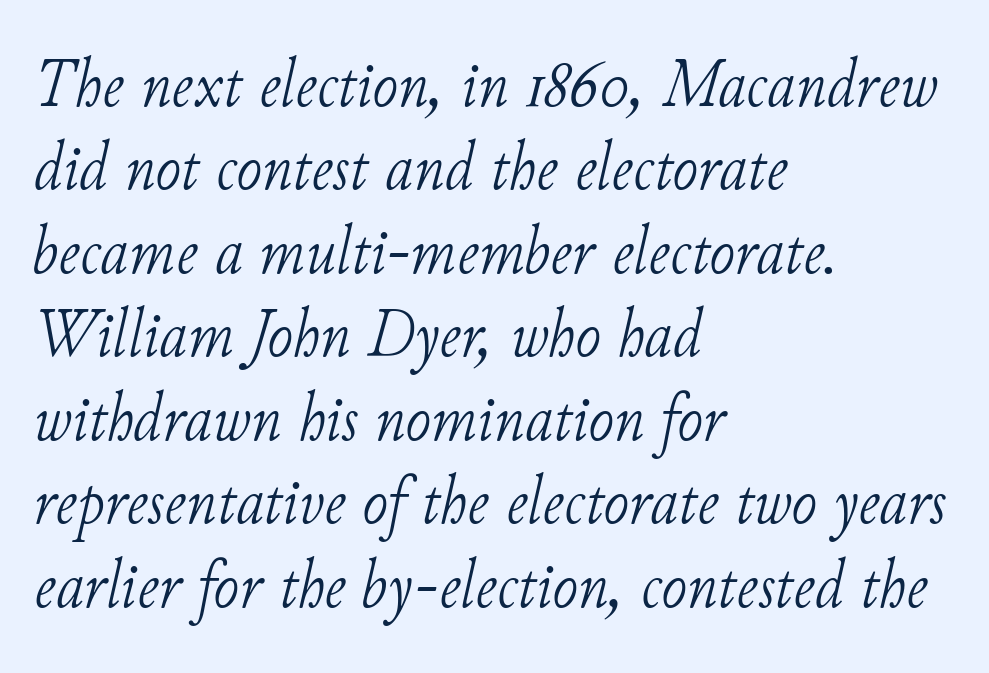
The image shows 69 px light serif type, italic (leaning right); set left-aligned, line spacing 1.21x, normal letter spacing, not underlined; low stroke contrast and a small x-height.
